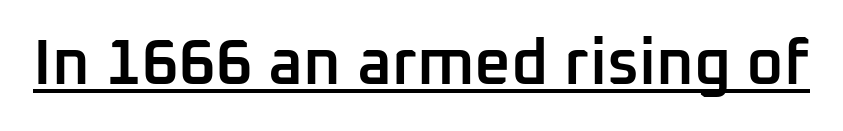
As a designer I'd log this as weight 600, semibold. It's the straight-up-and-down kind of type. The face used here is rendered with its standard letterfit. The rendering shows plain stroke endings on the letterforms — a sans-serif design.
